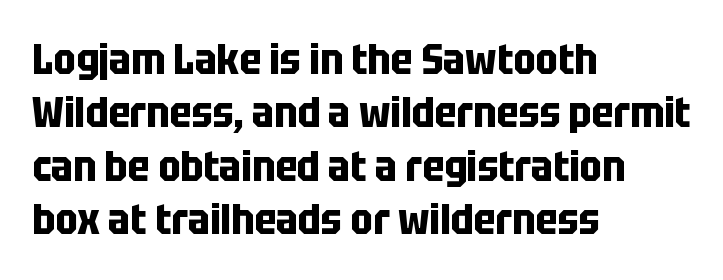
Q: Is the text bold? A: Yes.
Q: Is the text italic (slanted)? A: No, it is upright.
Q: Is the typeface a serif or a sans-serif typeface? A: Sans-serif.
Q: Is the text underlined? A: No.
Q: How is the paragraph aligned? A: Left-aligned.
Q: Is the spacing between letters normal or unusually wide? A: Normal.
Q: Is the spacing between lines tight, normal or loose? A: Normal.
Q: Width (condensed, normal, or wide)? A: Condensed.
Q: Stroke contrast? A: Low.
Q: x-height? A: Large.
Q: Monospaced? A: No.
